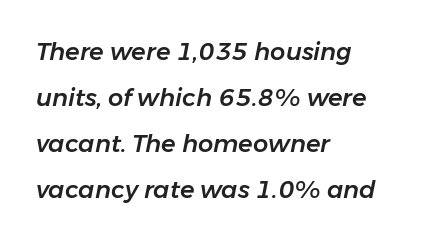
{"italic": "yes", "lean": "right", "slant_degrees": 11, "underline": "no", "align": "left", "line_spacing": "loose", "line_spacing_ratio": 1.92, "letter_spacing": "normal", "letter_spacing_em": 0.0, "glyph_px": 24}
